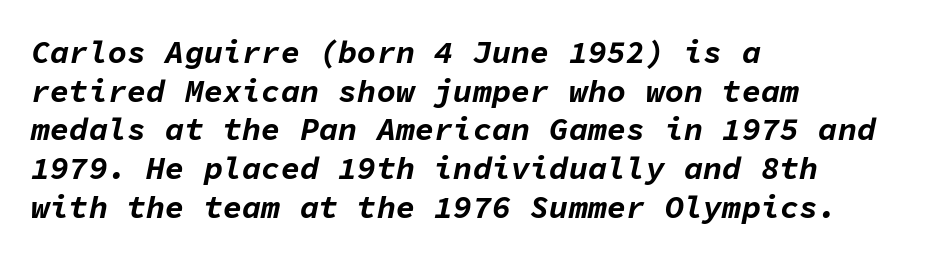
{"italic": "yes", "lean": "right", "slant_degrees": 11, "bold": "yes", "weight": "bold", "width": "normal", "stroke_contrast": "low", "x_height": "medium", "monospaced": "yes", "underline": "no", "align": "left", "line_spacing_ratio": 1.21, "letter_spacing": "normal", "letter_spacing_em": 0.0, "glyph_px": 32}
